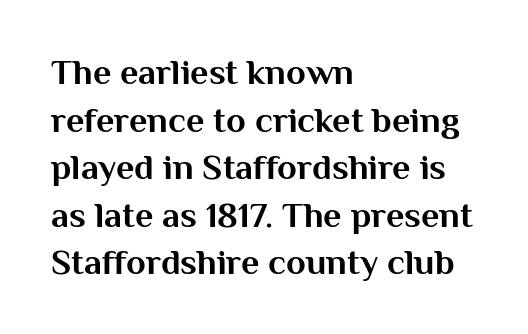
Varying glyph widths throughout — classic text-font behaviour. Normally led — the rows are evenly, conventionally spaced. Strong, thick strokes mark this as bold type. Does the lettering tilt? It doesn't — this is upright. The compositor pushed each line to the left boundary.
